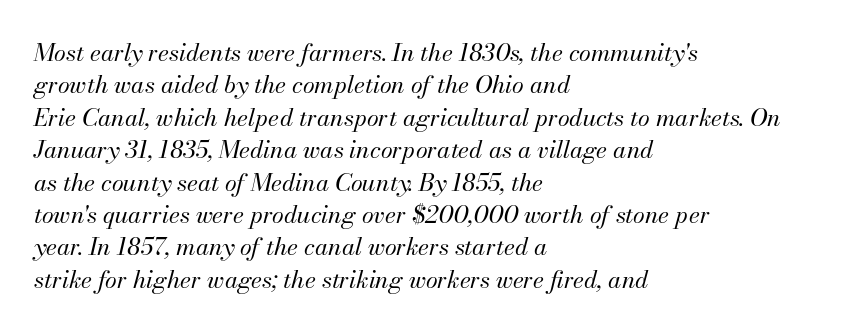
The image shows 24 px text type, italic (leaning right); set left-aligned, normal line spacing (1.35x), normal letter spacing, not underlined.
